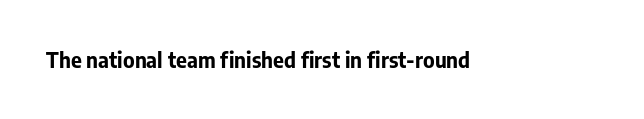
The image shows 21 px bold type, upright; set normal letter spacing, not underlined.
